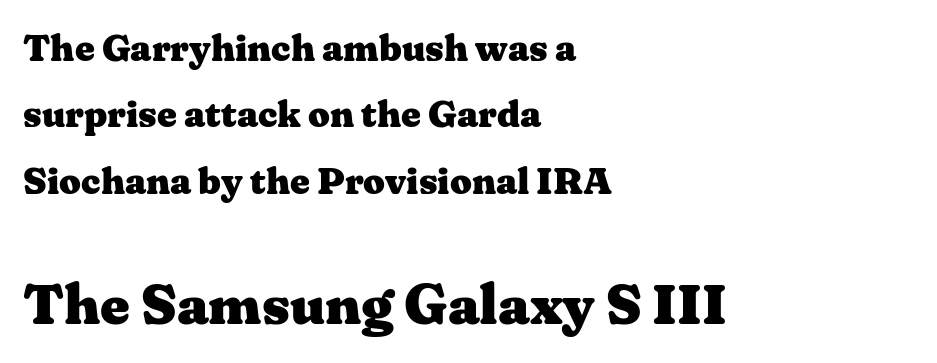
The image shows 57 px heavy, wide serif type, upright; set left-aligned, line spacing 1.75x, normal letter spacing, not underlined; the second (bottom) block is 1.5x larger; medium stroke contrast and a medium x-height.
